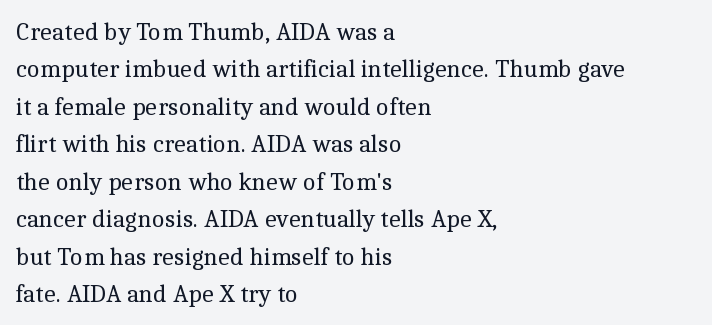
In CSS terms this would be text-align: left. Descenders are the only things crossing below the line. One glance says typical: line gaps are just what's usual. This is the regular roman posture of the typeface.
